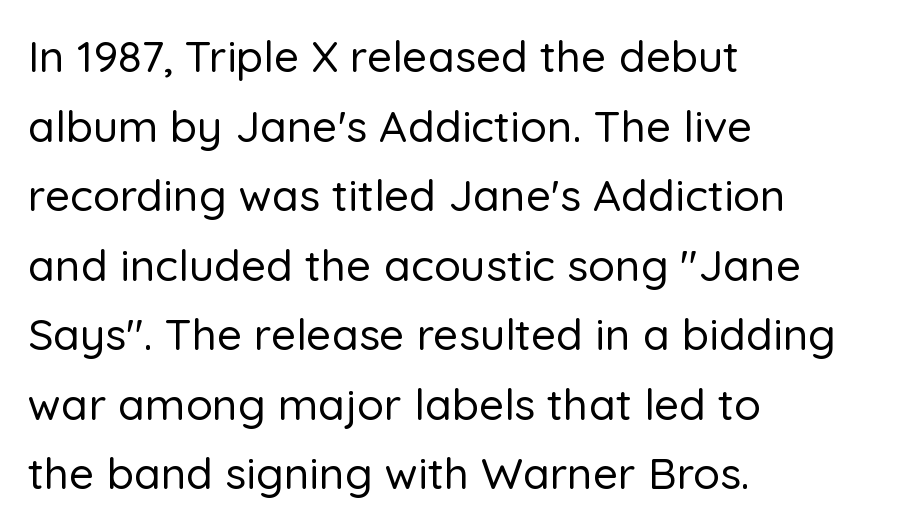
Q: Is the text italic (slanted)? A: No, it is upright.
Q: Is the typeface a serif or a sans-serif typeface? A: Sans-serif.
Q: Is the text underlined? A: No.
Q: How is the paragraph aligned? A: Left-aligned.
Q: Is the spacing between letters normal or unusually wide? A: Normal.
Q: Is the spacing between lines tight, normal or loose? A: Normal.
Q: Width (condensed, normal, or wide)? A: Normal.
Q: Stroke contrast? A: Low.
Q: x-height? A: Medium.
Q: Monospaced? A: No.
